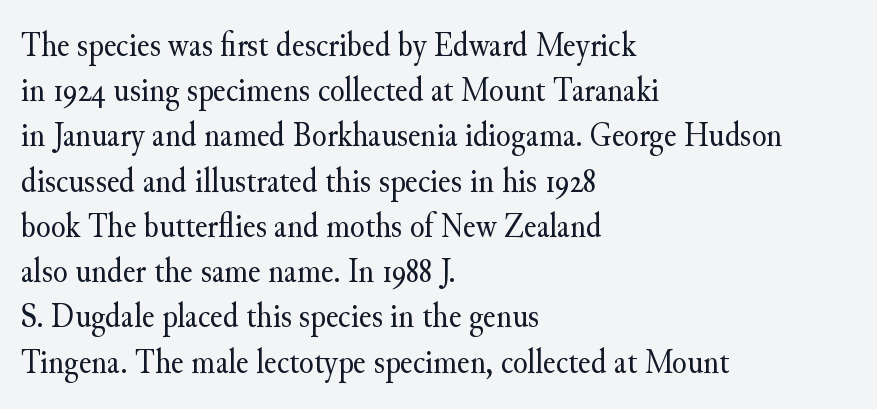
The image shows 34 px regular-weight serif type, upright; set left-aligned, normal line spacing (1.33x), normal letter spacing, not underlined; medium stroke contrast and a small x-height.
